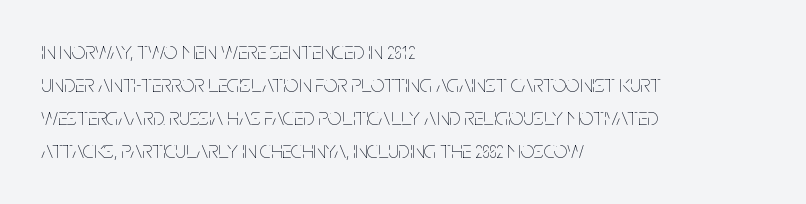
Horizontally, the lines are justified to the leading edge only. A roman cut, with each character standing at attention. The lines sit at an ordinary, default distance from one another. The font sits on the lighter half of the weight spectrum, regular included. Just letters on the line, the space beneath them empty. Standard letterfit; no display-style spreading of the glyphs.
